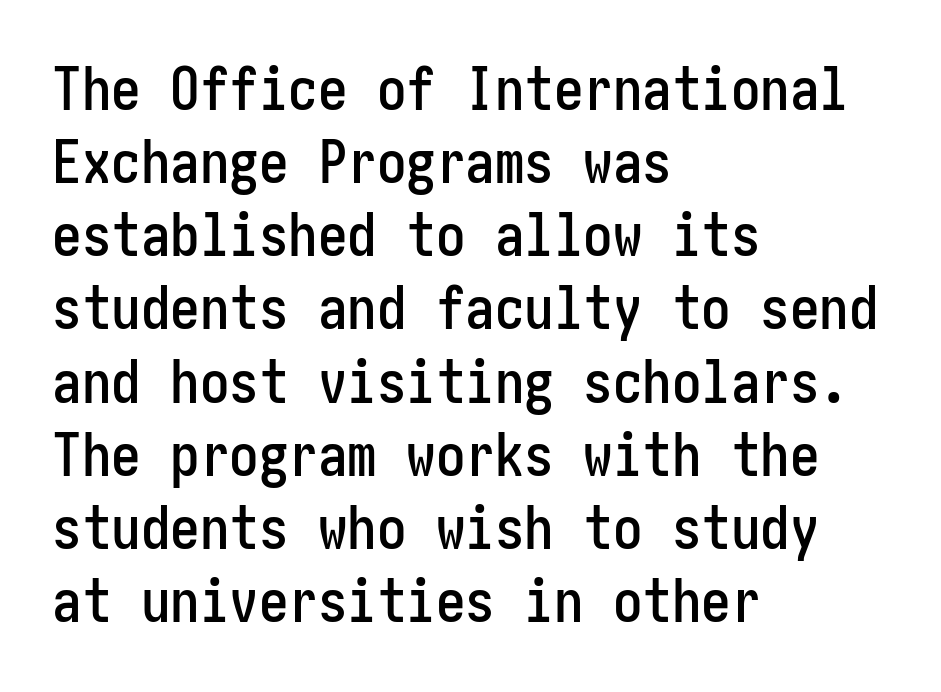
Q: Is the text italic (slanted)? A: No, it is upright.
Q: Is the typeface a serif or a sans-serif typeface? A: Sans-serif.
Q: Is the text underlined? A: No.
Q: How is the paragraph aligned? A: Left-aligned.
Q: Is the spacing between letters normal or unusually wide? A: Normal.
Q: Width (condensed, normal, or wide)? A: Condensed.
Q: Stroke contrast? A: Low.
Q: x-height? A: Medium.
